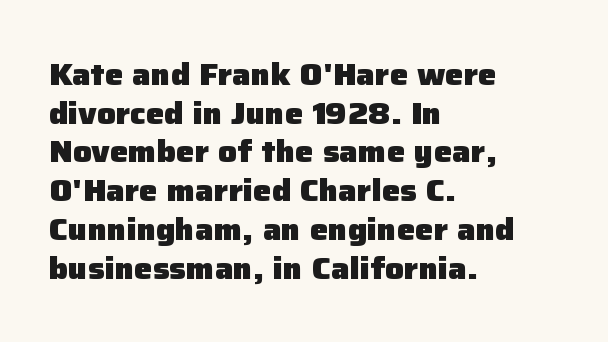
The image shows 31 px heavy sans-serif type, upright; set left-aligned, normal line spacing (1.25x), normal letter spacing, not underlined; low stroke contrast and a medium x-height.
